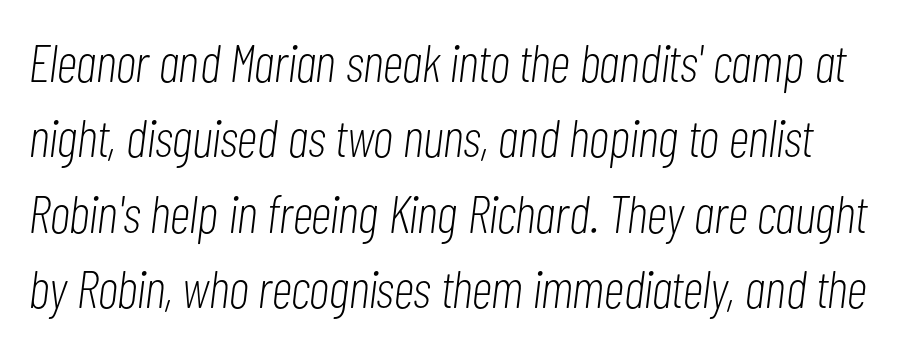
Q: Is the text bold? A: No.
Q: Is the text italic (slanted)? A: Yes, it leans right by about 7 degrees.
Q: Is the text underlined? A: No.
Q: Is the spacing between letters normal or unusually wide? A: Normal.
Q: Is the spacing between lines tight, normal or loose? A: Normal.
Q: Width (condensed, normal, or wide)? A: Condensed.
Q: Stroke contrast? A: Low.
Q: x-height? A: Medium.
Q: Monospaced? A: No.
